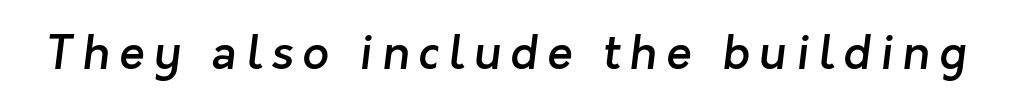
The image shows 47 px semibold sans-serif type; set not underlined; low stroke contrast and a medium x-height.
